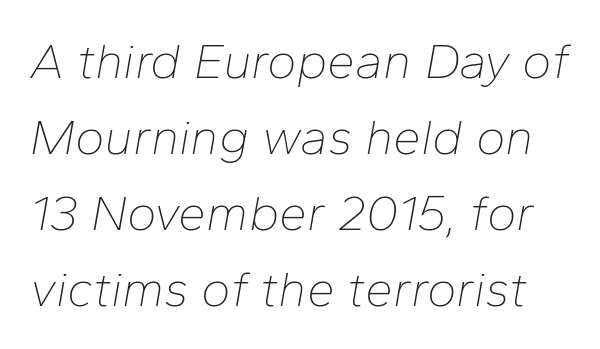
Whoever set this chose a conventional vertical rhythm. The baseline area is clear. Italic: yes, the glyphs are oblique. Varying glyph widths throughout — classic text-font behaviour. Counters stay open thanks to moderate or lighter strokes. Is the letter spacing exaggerated? No — it looks like the ordinary default.
